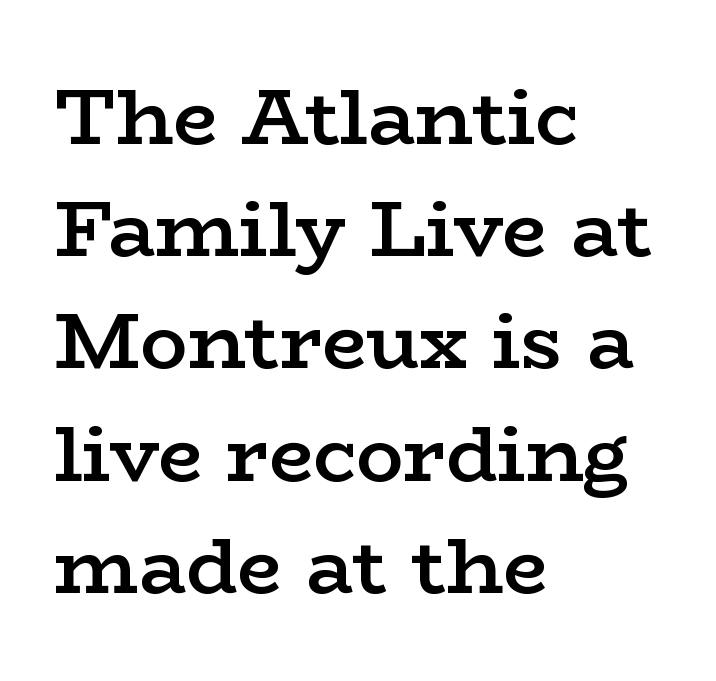
Q: Is the text bold? A: Semi-bold.
Q: Is the text italic (slanted)? A: No, it is upright.
Q: Is the typeface a serif or a sans-serif typeface? A: Serif.
Q: Is the text underlined? A: No.
Q: How is the paragraph aligned? A: Left-aligned.
Q: Is the spacing between letters normal or unusually wide? A: Normal.
Q: Is the spacing between lines tight, normal or loose? A: Normal.
Q: Width (condensed, normal, or wide)? A: Wide.
Q: Stroke contrast? A: Low.
Q: x-height? A: Medium.
Q: Monospaced? A: No.
